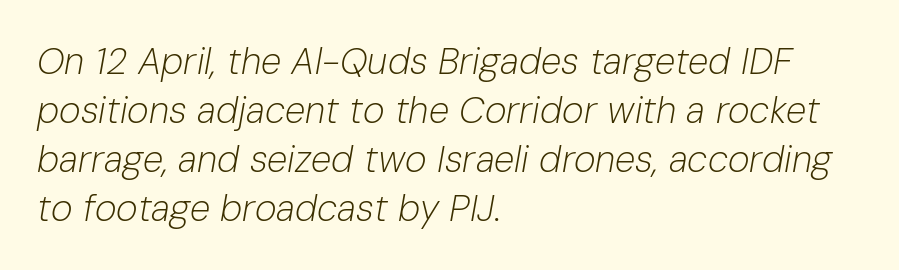
The letters look calm and open, with moderate or lighter stems. Any mark beneath the type? The region is blank. What stands out about the letter spacing? Nothing — it is the standard amount. Rendered with sloped, italic letterforms. You could not count columns in this text — the font is proportionally spaced.
